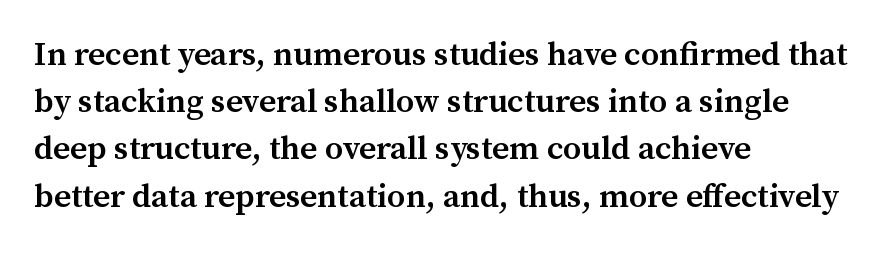
Check where the strokes stop: tiny serifs finish them off. The lines in this sample share a left origin and differ only in where they stop. The line texture is even and compact thanks to regular tracking. Stems and bowls a touch heavier than normal — semibold.
